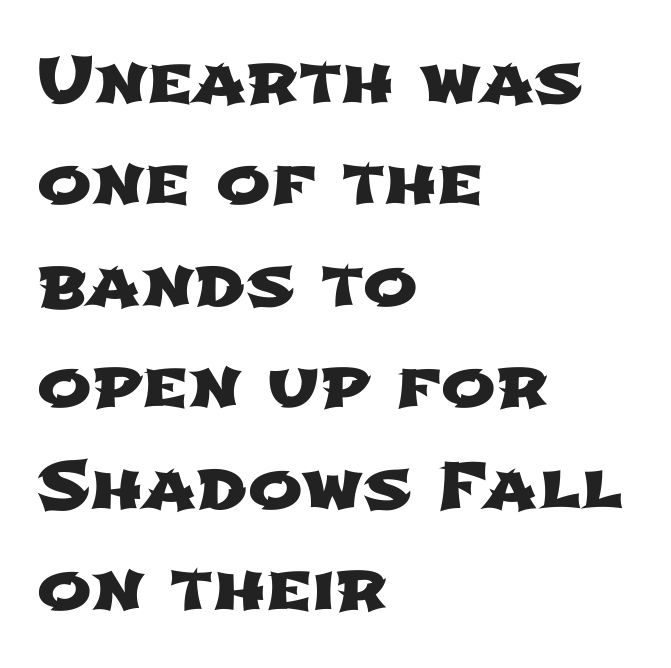
{"serif": "no", "width": "wide", "stroke_contrast": "low", "x_height": "medium", "monospaced": "no", "underline": "no", "align": "left", "line_spacing": "normal", "line_spacing_ratio": 1.56, "letter_spacing": "normal", "letter_spacing_em": 0.0, "glyph_px": 65}
